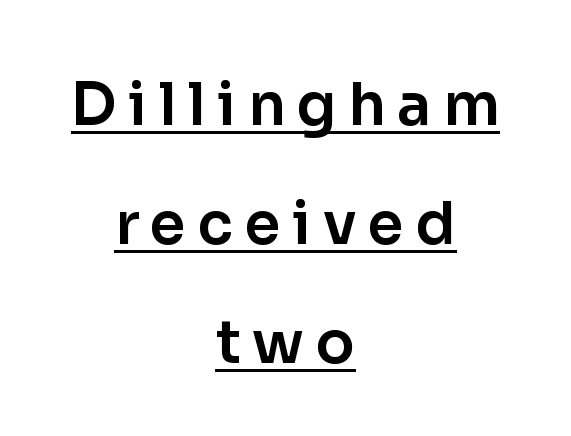
The image shows 58 px sans-serif type, upright; set centered, loose line spacing (2.05x), unusually wide letter spacing (+0.2 em), underlined; low stroke contrast and a medium x-height.
